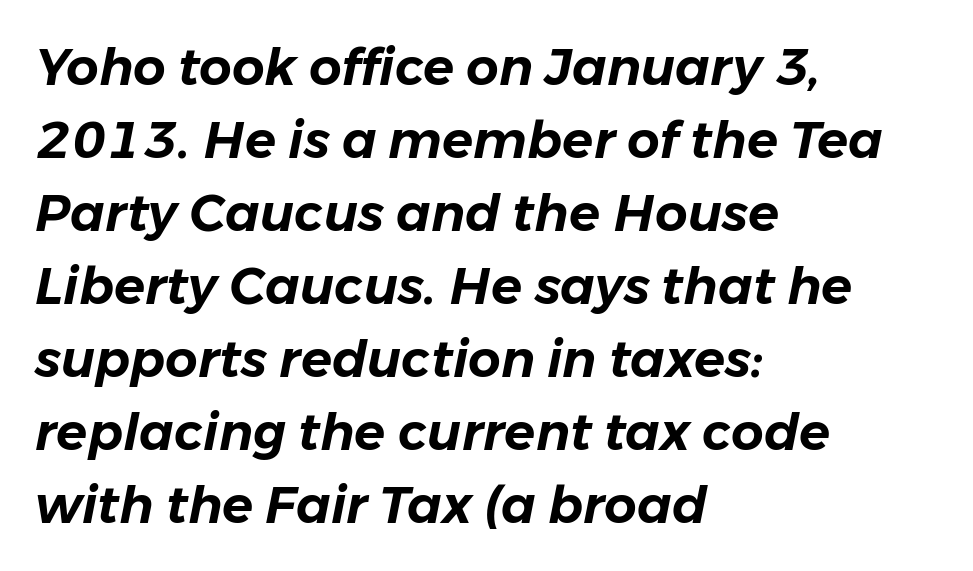
The image shows 51 px text type, italic (leaning right); set left-aligned, normal line spacing (1.43x), normal letter spacing, not underlined; low stroke contrast and a medium x-height.
